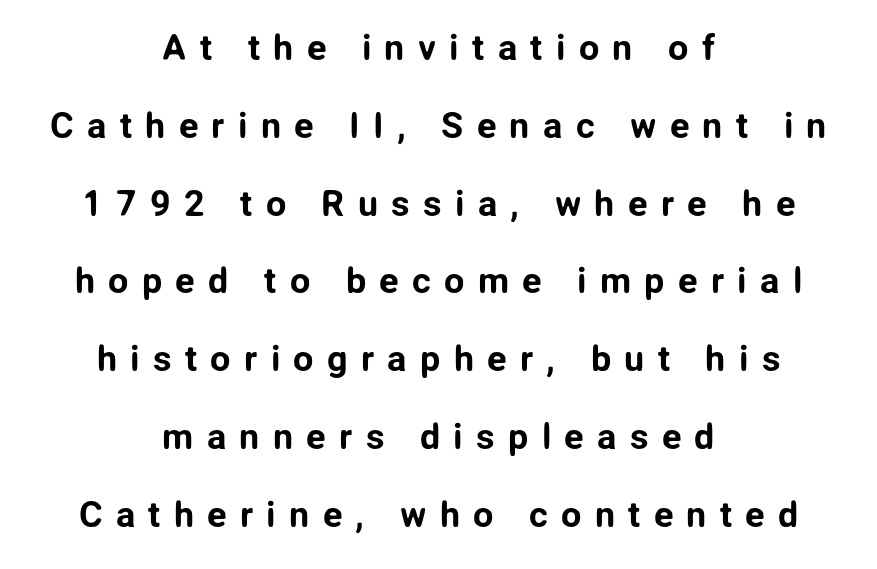
Q: Is the text italic (slanted)? A: No, it is upright.
Q: Is the typeface a serif or a sans-serif typeface? A: Sans-serif.
Q: Is the text underlined? A: No.
Q: How is the paragraph aligned? A: Centered.
Q: Is the spacing between letters normal or unusually wide? A: Unusually wide.
Q: Is the spacing between lines tight, normal or loose? A: Loose.
Q: Width (condensed, normal, or wide)? A: Normal.
Q: Stroke contrast? A: Low.
Q: x-height? A: Medium.
Q: Monospaced? A: No.
